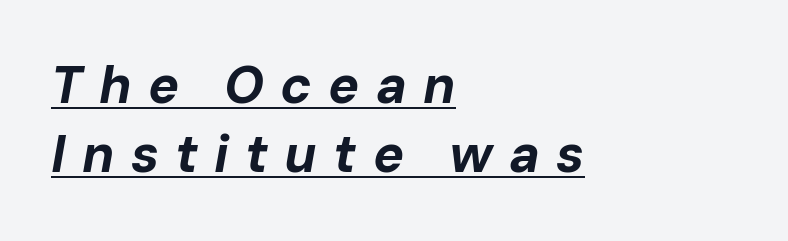
These words are printed bold, with thick strokes throughout. Underlined type. Each letter keeps its own natural width here, so spacing adapts to shape. These lines sit exactly where default settings would place them. A student would call this left alignment; a typographer would say flush left, rag right.
